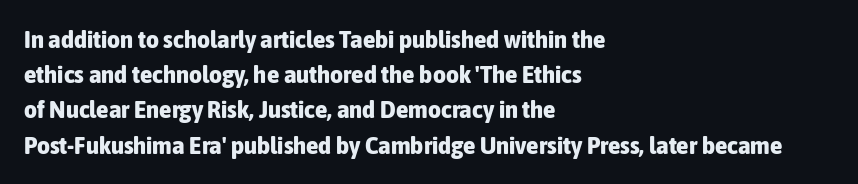
Here the glyphs are tracked normally, forming tight word shapes. Posture: upright roman. Plain, unruled lines of type. Leading matches the norm, producing a regular column.
